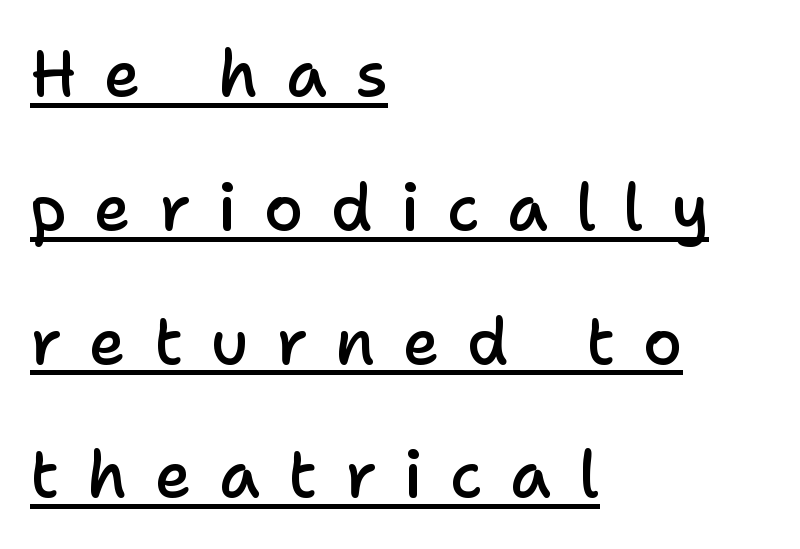
Q: Is the text bold? A: Semi-bold.
Q: Is the text italic (slanted)? A: No, it is upright.
Q: Is the typeface a serif or a sans-serif typeface? A: Sans-serif.
Q: Is the text underlined? A: Yes.
Q: How is the paragraph aligned? A: Left-aligned.
Q: Is the spacing between letters normal or unusually wide? A: Unusually wide.
Q: Is the spacing between lines tight, normal or loose? A: Loose.
Q: Width (condensed, normal, or wide)? A: Normal.
Q: Stroke contrast? A: Low.
Q: x-height? A: Medium.
Q: Monospaced? A: No.
